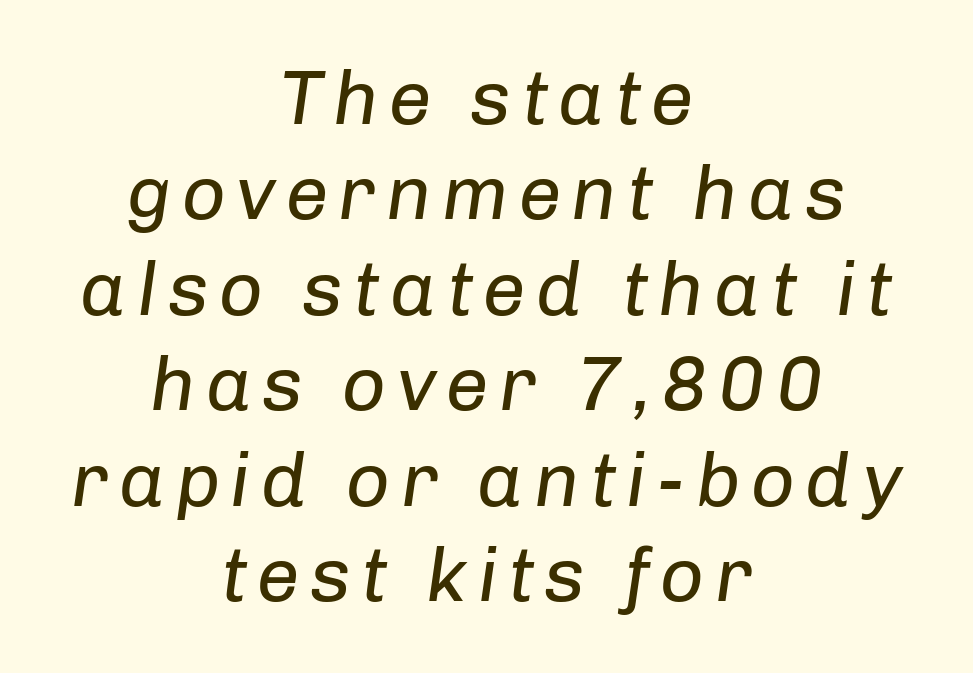
Q: Is the text bold? A: No.
Q: Is the text italic (slanted)? A: Yes, it leans right by about 8 degrees.
Q: Is the text underlined? A: No.
Q: How is the paragraph aligned? A: Centered.
Q: Width (condensed, normal, or wide)? A: Normal.
Q: Stroke contrast? A: Low.
Q: x-height? A: Medium.
Q: Monospaced? A: No.
